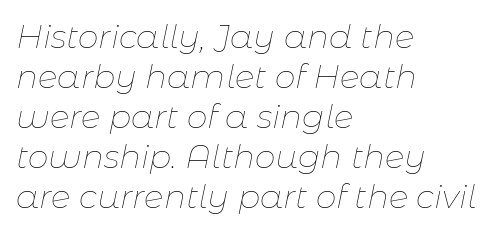
Check the space under the baseline: it is left empty. Caption: standard tracking, unaltered. The face looks like a standard text weight, possibly lighter. When letters slant like this, we call the style italic. Think of a printed novel: that variable character pitch is what you see here.
